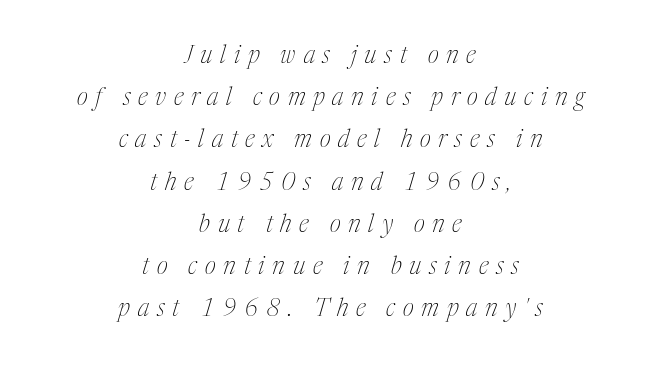
Q: Is the text bold? A: No.
Q: Is the text italic (slanted)? A: Yes, it leans right by about 17 degrees.
Q: Is the text underlined? A: No.
Q: How is the paragraph aligned? A: Centered.
Q: Is the spacing between letters normal or unusually wide? A: Unusually wide.
